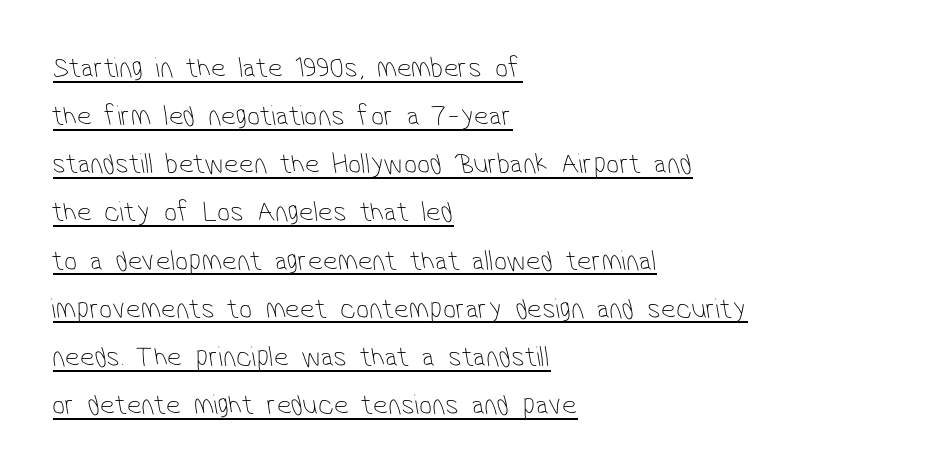
The font sits on the lighter half of the weight spectrum, regular included. Varying glyph widths throughout — classic text-font behaviour. A typesetter would call this zero additional tracking. The paragraph shown leans on its left margin. These lines sit exactly where default settings would place them.
